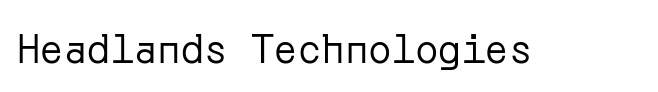
Q: Is the text bold? A: No.
Q: Is the text italic (slanted)? A: No, it is upright.
Q: Is the typeface a serif or a sans-serif typeface? A: Sans-serif.
Q: Is the text underlined? A: No.
Q: Is the spacing between letters normal or unusually wide? A: Normal.
Q: Width (condensed, normal, or wide)? A: Normal.
Q: Stroke contrast? A: Low.
Q: x-height? A: Medium.
